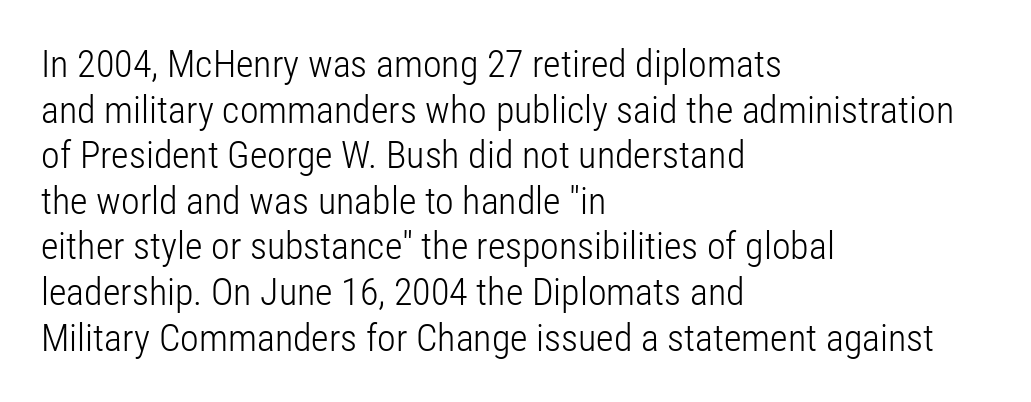
Q: Is the text bold? A: No.
Q: Is the text italic (slanted)? A: No, it is upright.
Q: Is the typeface a serif or a sans-serif typeface? A: Sans-serif.
Q: Is the text underlined? A: No.
Q: How is the paragraph aligned? A: Left-aligned.
Q: Is the spacing between letters normal or unusually wide? A: Normal.
Q: Width (condensed, normal, or wide)? A: Condensed.
Q: Stroke contrast? A: Low.
Q: x-height? A: Medium.
Q: Monospaced? A: No.
